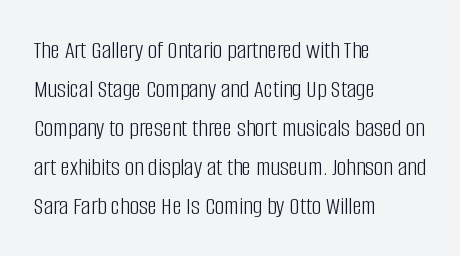
The image shows 26 px text type, upright; set left-aligned, normal line spacing (1.5x), normal letter spacing, not underlined.
